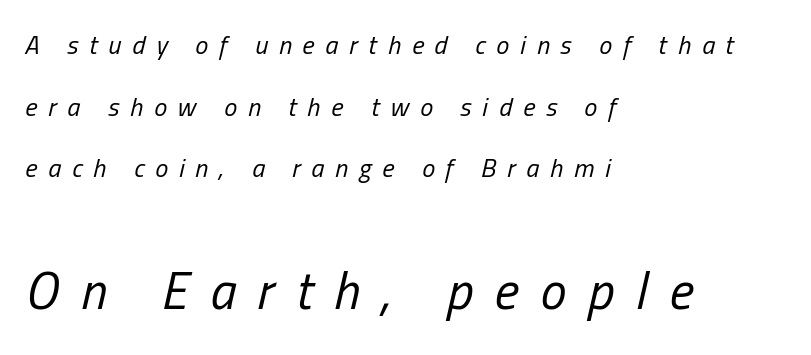
Loose tracking; the words dissolve into strings of separated letters. Leading is clearly above the norm, producing a sparse column. The letterforms sit at book weight or below. Is the type slanted? Yes — the strokes lean at a clear angle.
